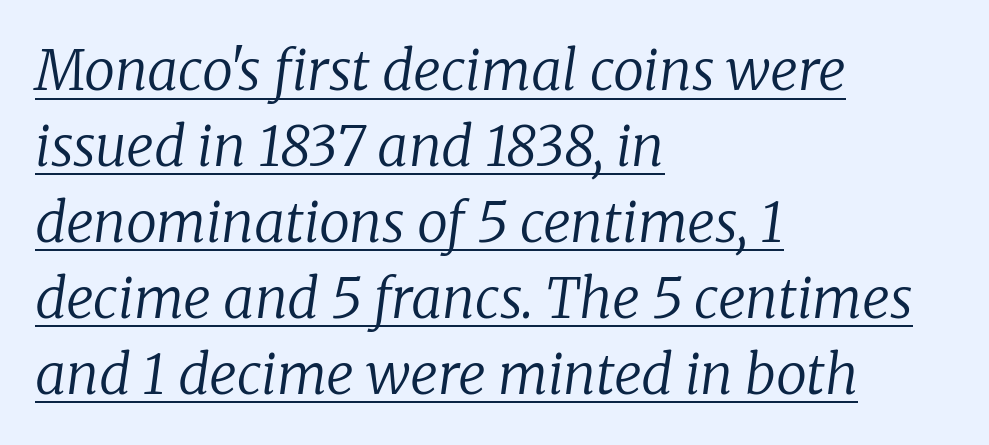
No extra tracking has been applied to these lines. These characters rest on top of a visible drawn line. Leading: standard. These lines are rendered in a variable-pitch font. Looking at the ascenders, they clearly lean. One-word summary of the alignment: left.
